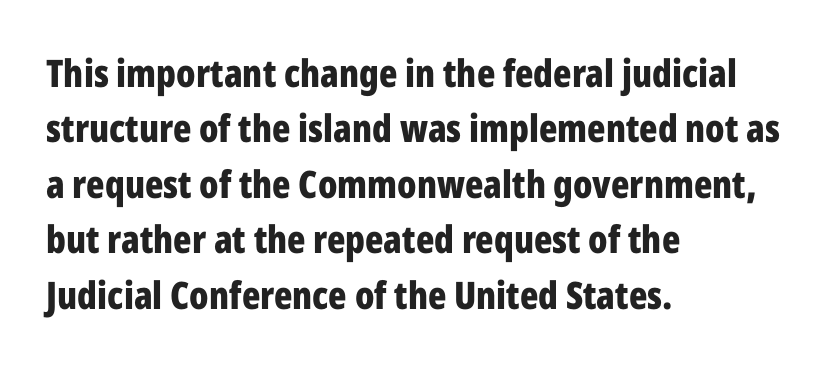
{"serif": "no", "italic": "no", "bold": "yes", "weight": "bold", "width": "condensed", "stroke_contrast": "low", "x_height": "medium", "monospaced": "no", "underline": "no", "align": "left", "line_spacing": "normal", "line_spacing_ratio": 1.46, "letter_spacing": "normal", "letter_spacing_em": 0.0, "glyph_px": 38}
